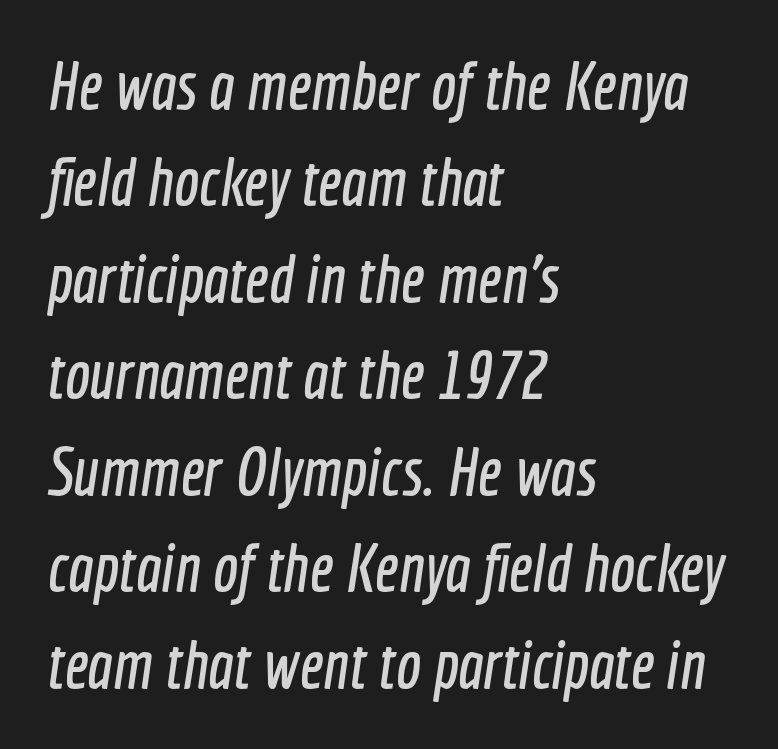
{"serif": "no", "width": "condensed", "x_height": "medium", "monospaced": "no", "underline": "no", "align": "left", "line_spacing": "normal", "line_spacing_ratio": 1.44, "letter_spacing": "normal", "letter_spacing_em": 0.0, "glyph_px": 67}
